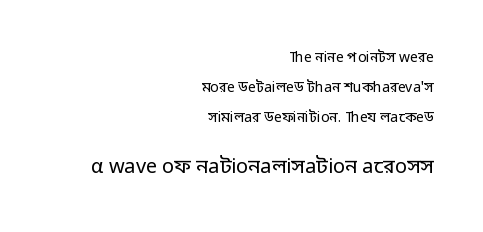
The image shows 20 px text type, upright; set right-aligned, loose line spacing (2.15x), normal letter spacing, not underlined; the second (bottom) block is 1.43x larger.
